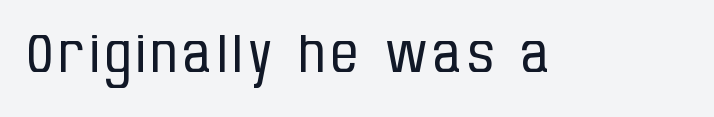
Q: Is the text bold? A: No.
Q: Is the text italic (slanted)? A: No, it is upright.
Q: Is the typeface a serif or a sans-serif typeface? A: Sans-serif.
Q: Is the text underlined? A: No.
Q: Width (condensed, normal, or wide)? A: Condensed.
Q: Stroke contrast? A: Low.
Q: x-height? A: Large.
Q: Monospaced? A: No.
